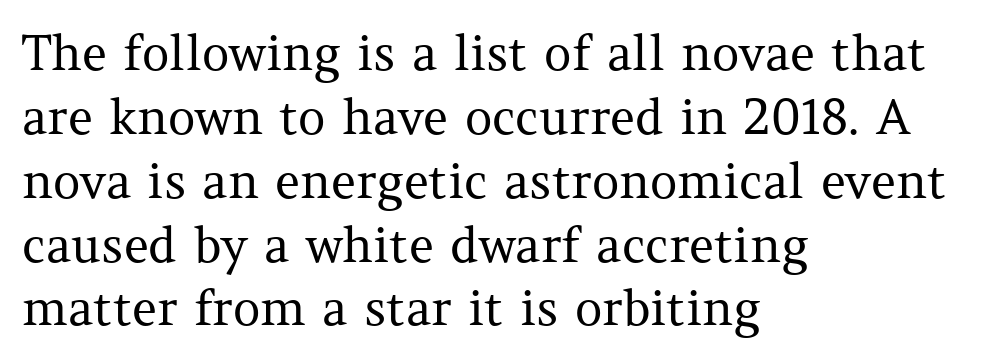
{"serif": "yes", "italic": "no", "bold": "no", "weight": "regular", "width": "normal", "stroke_contrast": "medium", "x_height": "medium", "monospaced": "no", "underline": "no", "align": "left", "line_spacing": "normal", "line_spacing_ratio": 1.33, "letter_spacing": "normal", "letter_spacing_em": 0.0, "glyph_px": 48}
